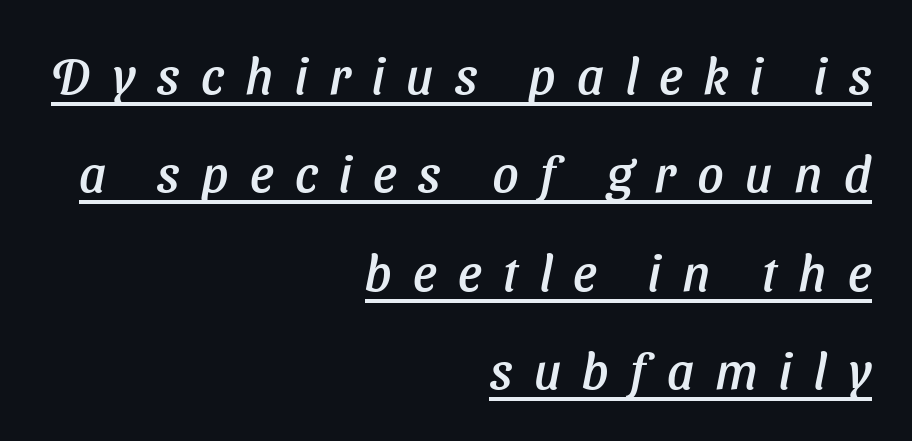
The image shows 51 px text type, italic (leaning right); set right-aligned, loose line spacing (1.93x), unusually wide letter spacing (+0.42 em), underlined; low stroke contrast and a medium x-height.
